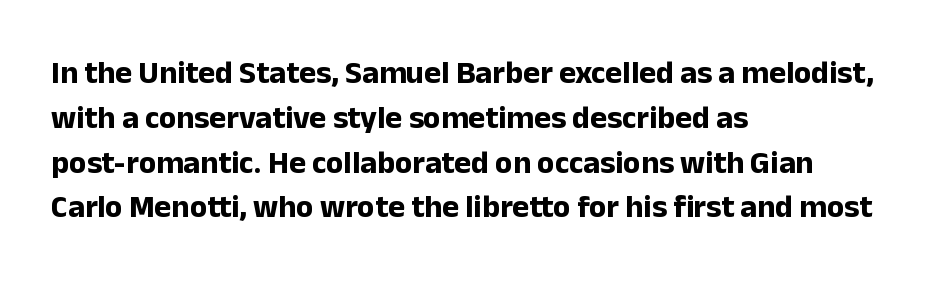
Q: Is the text bold? A: Yes.
Q: Is the text italic (slanted)? A: No, it is upright.
Q: Is the typeface a serif or a sans-serif typeface? A: Sans-serif.
Q: Is the text underlined? A: No.
Q: How is the paragraph aligned? A: Left-aligned.
Q: Is the spacing between letters normal or unusually wide? A: Normal.
Q: Is the spacing between lines tight, normal or loose? A: Normal.
Q: Width (condensed, normal, or wide)? A: Normal.
Q: Stroke contrast? A: Low.
Q: x-height? A: Medium.
Q: Monospaced? A: No.
